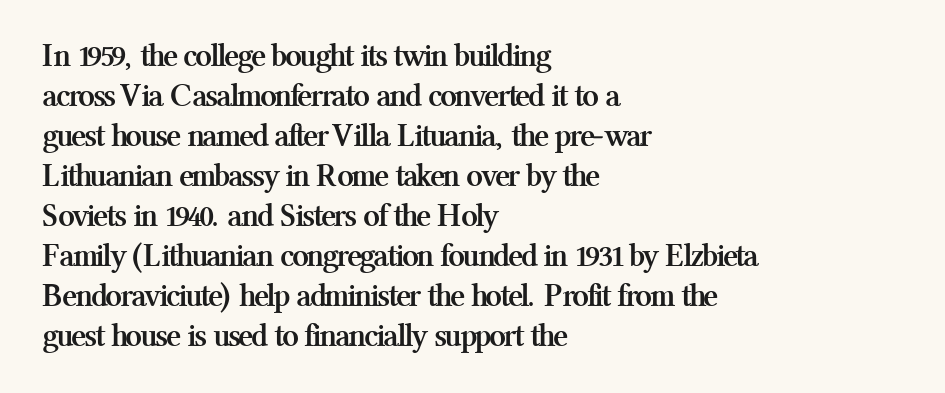
The letters carry serifs — small finishing strokes at the ends of their stems. This sample has the flowing, uneven cadence of proportional lettering. Line beginnings align vertically; line endings do not. Nobody drew a line under any word here. These lines were composed using upright roman letters. Observe the ordinary spacing: letters are neighbours, not strangers.
